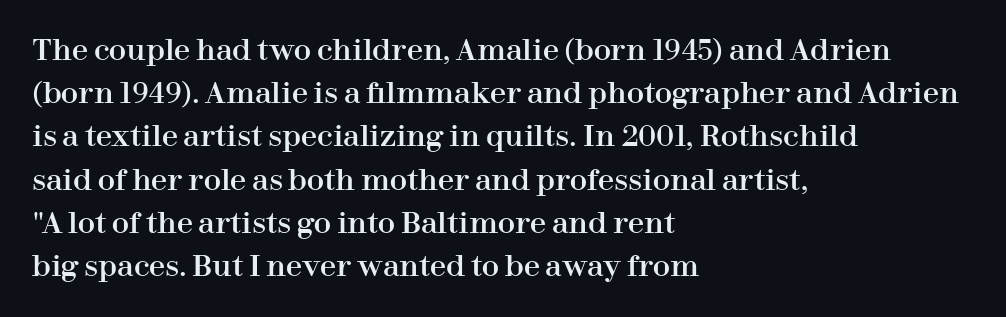
If you drew a ruler down the left edge, every line would touch it. Does the lettering tilt? It doesn't — this is upright. Classification — serif. The strip under each line holds only bare page.
